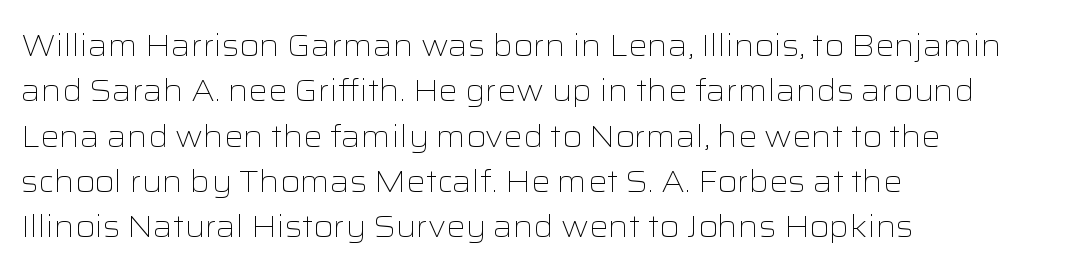
Grotesque or geometric, the face here clearly has no serifs. Vertically, the passage feels balanced, rows spaced as you'd expect. Spacing verdict: proportional, widths tailored to each character. Words appear dense and cohesive because spacing is normal. Anything drawn beneath the words? Only blank space. Characters remain perfectly vertical along every line.
